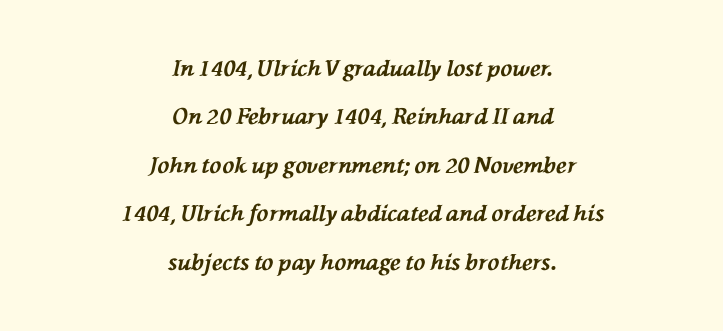
Q: Is the text bold? A: Yes.
Q: Is the text italic (slanted)? A: Yes, it leans left by about 76 degrees.
Q: Is the text underlined? A: No.
Q: How is the paragraph aligned? A: Centered.
Q: Is the spacing between letters normal or unusually wide? A: Normal.
Q: Is the spacing between lines tight, normal or loose? A: Loose.
